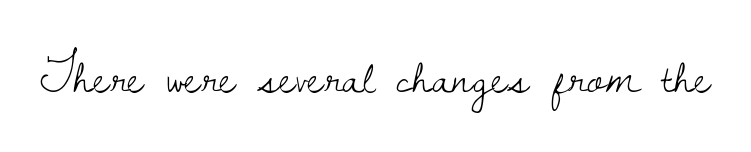
{"serif": "yes", "bold": "no", "weight": "light", "width": "normal", "stroke_contrast": "low", "x_height": "small", "monospaced": "no", "underline": "no", "letter_spacing": "normal", "letter_spacing_em": 0.0, "glyph_px": 50}
